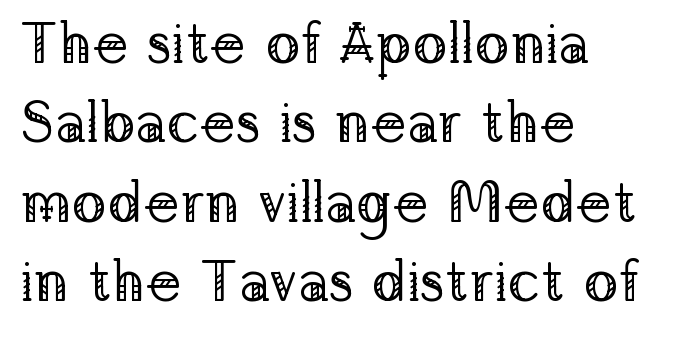
You could not count columns in this text — the font is proportionally spaced. Underlining? Definitely not there. The font family rendered here belongs to the serif group. This is roman type, the default non-slanted kind.
